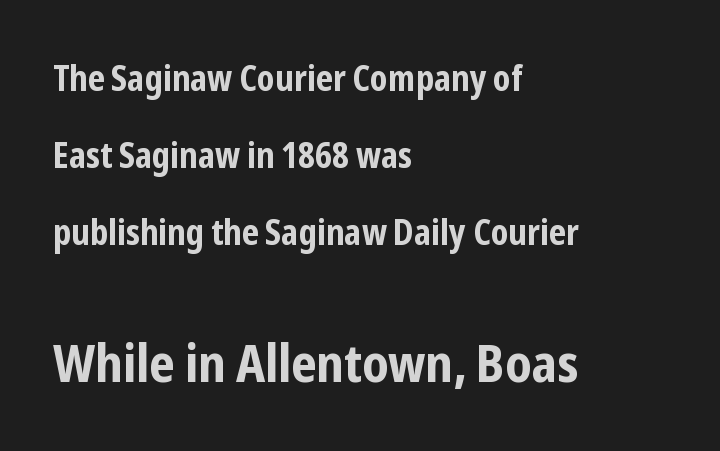
The image shows 52 px bold, condensed sans-serif type, upright; set left-aligned, loose line spacing (2.2x), normal letter spacing, not underlined; the second (bottom) block is 1.49x larger; low stroke contrast and a medium x-height.
